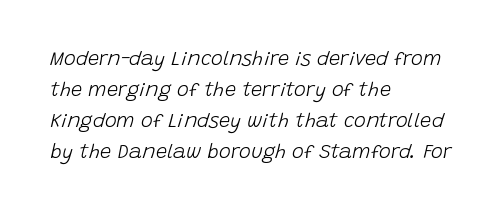
All the whitespace from short lines collects on the right. A typesetter would call this leading conventional body-copy spacing. The passage shown is not underscored anywhere. The weight tops out at a normal text grade. The font's italic variant was chosen for this text. The type is set solid horizontally, with unmodified tracking.
